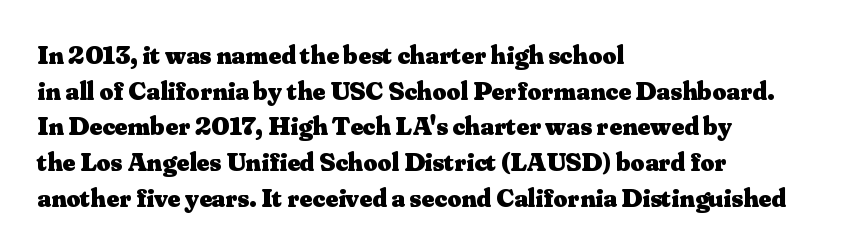
Q: Is the text bold? A: Yes.
Q: Is the text italic (slanted)? A: No, it is upright.
Q: Is the text underlined? A: No.
Q: How is the paragraph aligned? A: Left-aligned.
Q: Is the spacing between letters normal or unusually wide? A: Normal.
Q: Is the spacing between lines tight, normal or loose? A: Normal.
